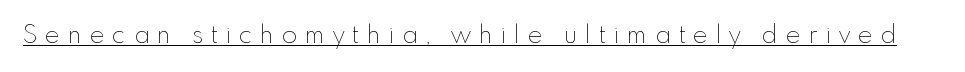
Underlined type. Ordinary non-slanted type is in use. Honestly, the letter spacing is so wide it's the main thing you notice. Weight class: somewhere from thin through regular.
